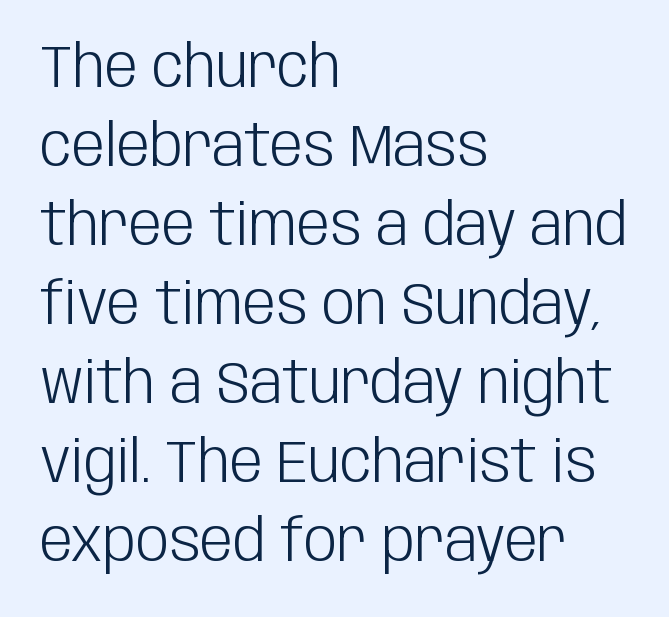
The image shows 59 px light, condensed sans-serif type, upright; set left-aligned, normal line spacing (1.34x), normal letter spacing, not underlined; low stroke contrast and a large x-height.
